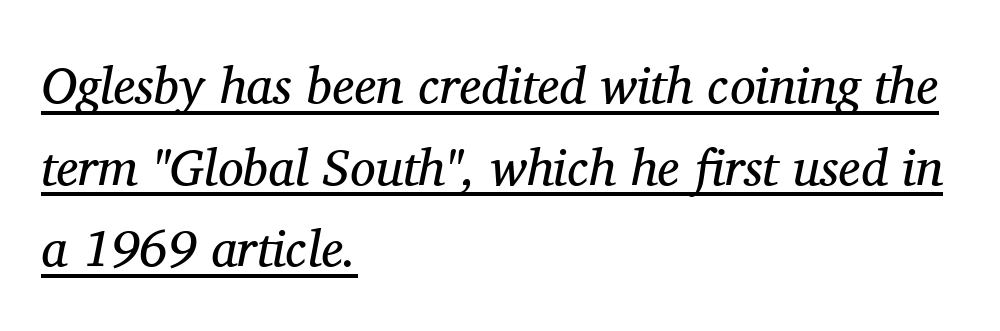
The image shows 51 px regular-weight serif type, italic (leaning right); set left-aligned, normal line spacing (1.6x), normal letter spacing, underlined; medium stroke contrast and a medium x-height.
